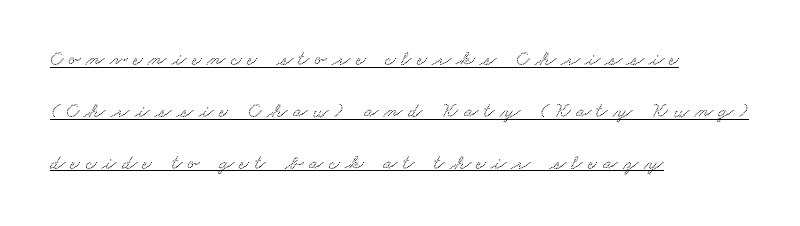
The image shows 21 px text type; set left-aligned, loose line spacing (2.47x), unusually wide letter spacing (+0.27 em), underlined.
